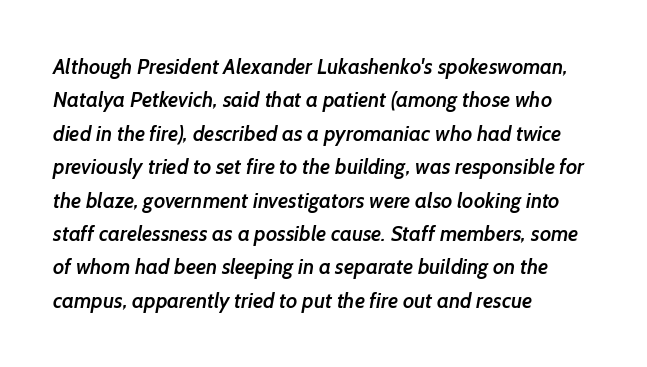
The image shows 21 px text type; set left-aligned, normal line spacing (1.59x), normal letter spacing, not underlined.
